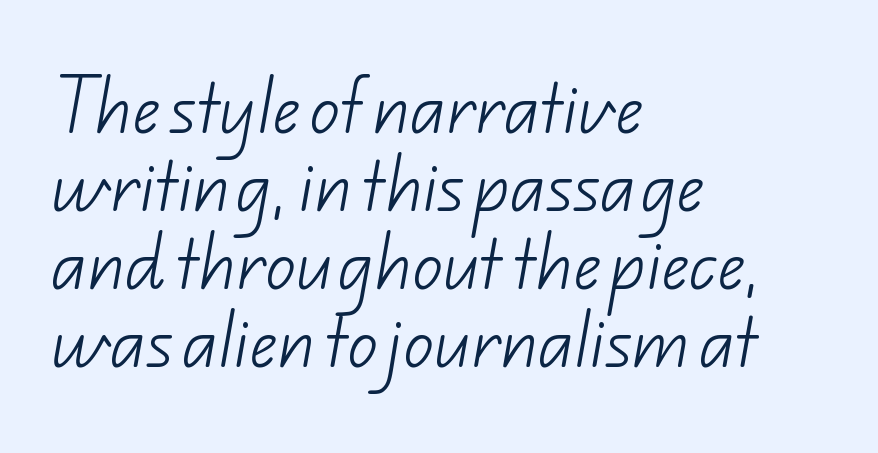
Q: Is the text bold? A: No.
Q: Is the typeface a serif or a sans-serif typeface? A: Sans-serif.
Q: Is the text underlined? A: No.
Q: How is the paragraph aligned? A: Left-aligned.
Q: Is the spacing between letters normal or unusually wide? A: Normal.
Q: Is the spacing between lines tight, normal or loose? A: Normal.
Q: Width (condensed, normal, or wide)? A: Normal.
Q: Stroke contrast? A: Low.
Q: x-height? A: Small.
Q: Monospaced? A: No.
